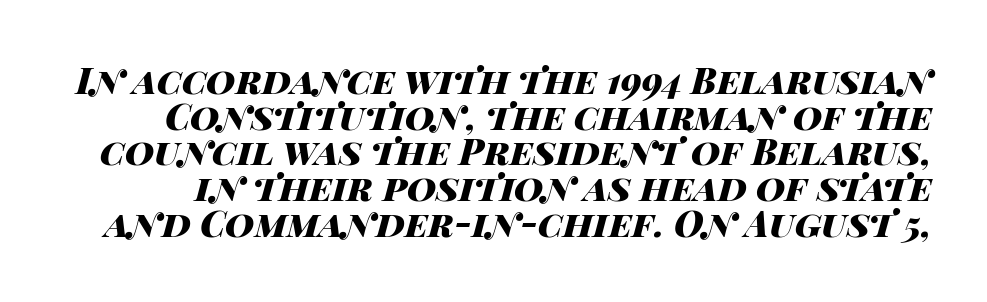
A dark, heavy texture on the line: the type is bold. The space beneath each line is pristine and unruled. Leading: reduced. This sample has the flowing, uneven cadence of proportional lettering. The text carries the slant typical of an italic or oblique font. The passage shown has conventional tracking throughout.
